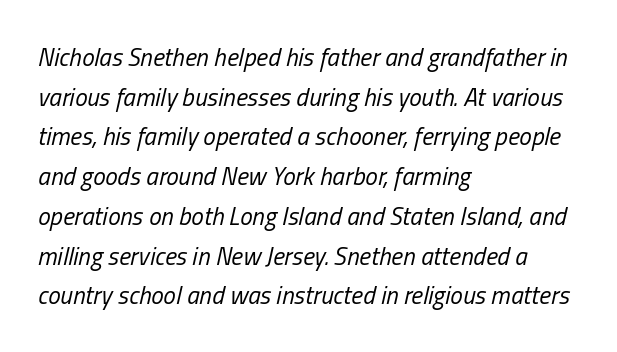
The image shows 25 px text type, italic (leaning right); set left-aligned, normal line spacing (1.59x), normal letter spacing, not underlined.
